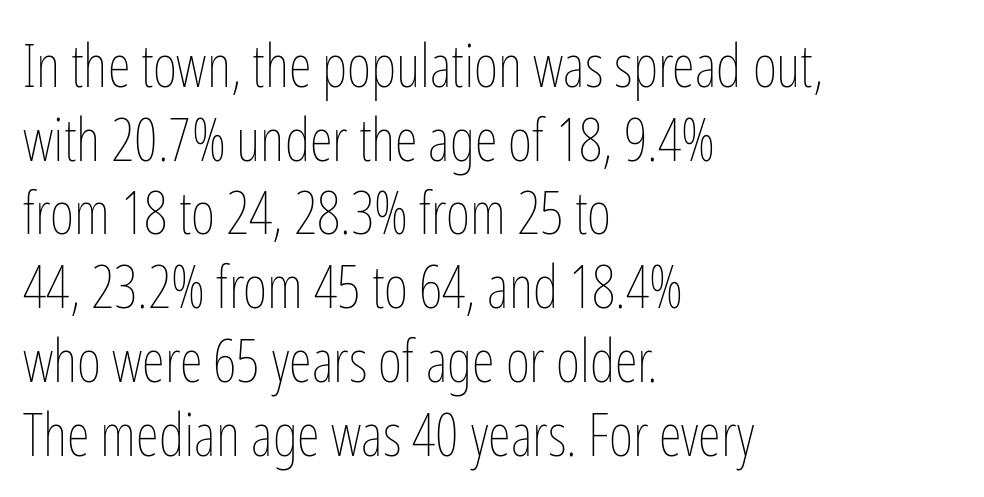
The image shows 59 px thin, condensed type, upright; set left-aligned, normal line spacing (1.25x), normal letter spacing, not underlined; low stroke contrast and a medium x-height.
